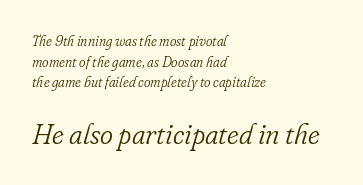
This is oblique type, the kind used for emphasis or titles. Horizontal alignment here is leftward, the default for most running prose. Looks like regular typesetting: each glyph gets only the width it needs. A student would notice the bottom passage is typeset larger than what precedes it. Inter-character spacing is left at the font's built-in metrics.
